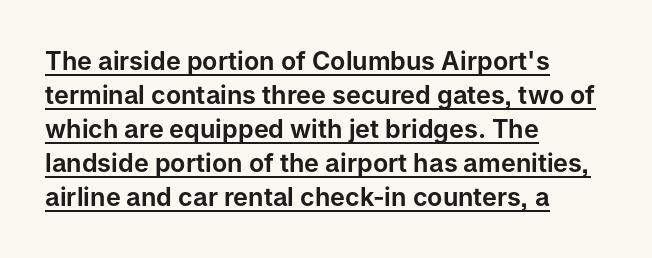
The image shows 25 px text type, upright; set left-aligned, normal line spacing (1.36x), normal letter spacing, underlined.
